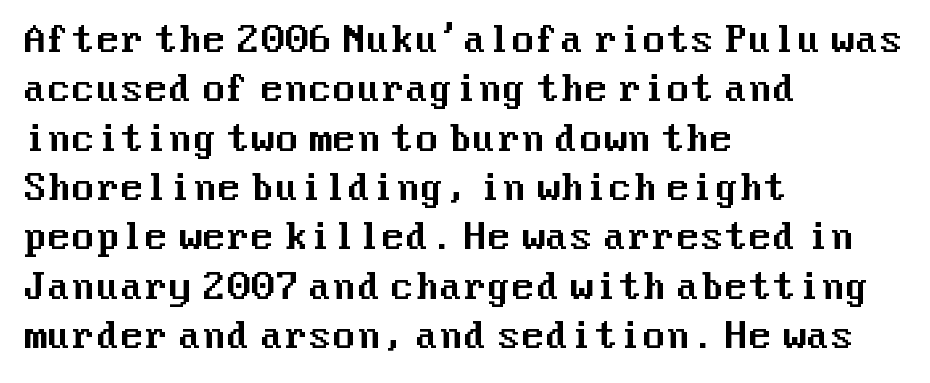
{"serif": "no", "italic": "no", "width": "normal", "stroke_contrast": "medium", "x_height": "medium", "underline": "no", "align": "left", "line_spacing": "normal", "line_spacing_ratio": 1.41, "letter_spacing": "normal", "letter_spacing_em": 0.0, "glyph_px": 35}
